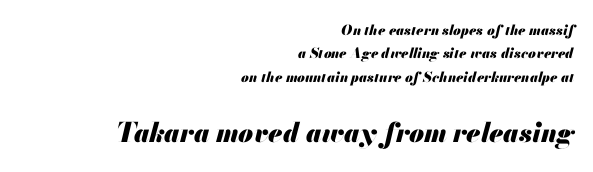
{"italic": "yes", "lean": "right", "slant_degrees": 13, "bold": "yes", "underline": "no", "align": "right", "line_spacing": "normal", "line_spacing_ratio": 1.67, "letter_spacing": "normal", "letter_spacing_em": 0.0, "larger_block": "second", "size_ratio": 1.93, "glyph_px": 27}
